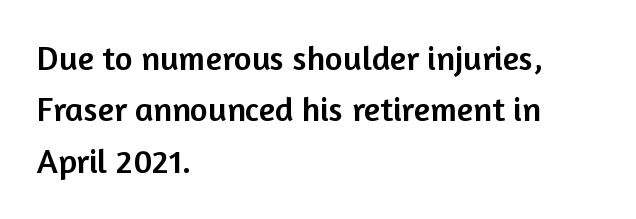
{"serif": "no", "italic": "no", "width": "normal", "stroke_contrast": "low", "x_height": "medium", "monospaced": "no", "underline": "no", "align": "left", "line_spacing": "normal", "line_spacing_ratio": 1.51, "letter_spacing": "normal", "letter_spacing_em": 0.0, "glyph_px": 34}
